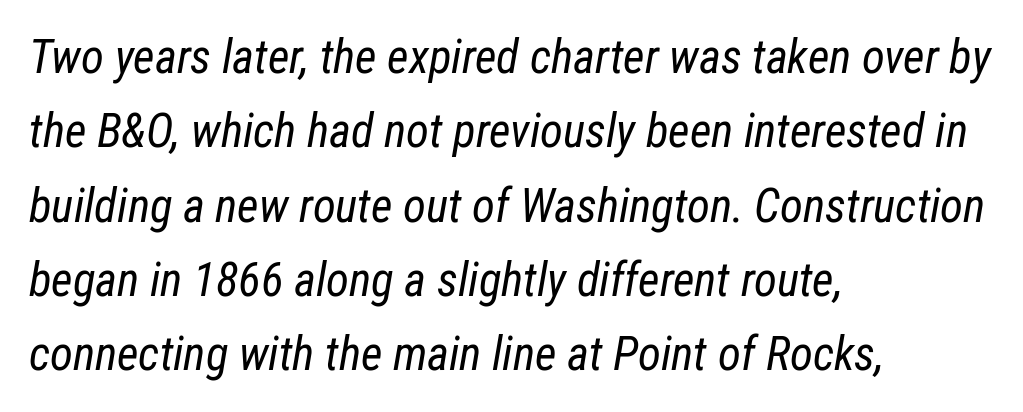
Q: Is the text bold? A: No.
Q: Is the text italic (slanted)? A: Yes, it leans right by about 12 degrees.
Q: Is the text underlined? A: No.
Q: How is the paragraph aligned? A: Left-aligned.
Q: Is the spacing between letters normal or unusually wide? A: Normal.
Q: Is the spacing between lines tight, normal or loose? A: Normal.
Q: Width (condensed, normal, or wide)? A: Condensed.
Q: Stroke contrast? A: Low.
Q: x-height? A: Medium.
Q: Monospaced? A: No.
